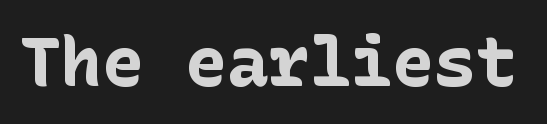
{"serif": "no", "italic": "no", "bold": "yes", "weight": "bold", "width": "normal", "stroke_contrast": "low", "x_height": "medium", "underline": "no", "letter_spacing": "normal", "letter_spacing_em": 0.0, "glyph_px": 69}
